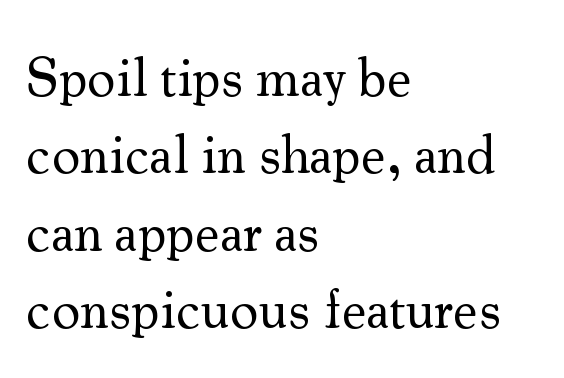
The image shows 56 px regular-weight serif type, upright; set left-aligned, normal line spacing (1.38x), normal letter spacing, not underlined; medium stroke contrast and a small x-height.
